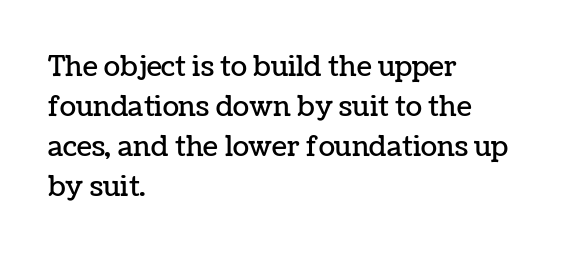
Q: Is the text italic (slanted)? A: No, it is upright.
Q: Is the text underlined? A: No.
Q: How is the paragraph aligned? A: Left-aligned.
Q: Is the spacing between letters normal or unusually wide? A: Normal.
Q: Is the spacing between lines tight, normal or loose? A: Normal.
